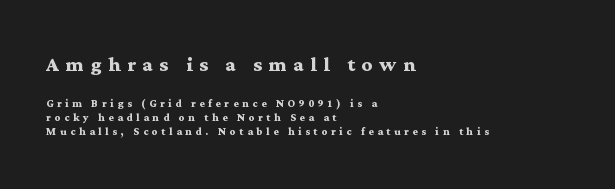
Q: Is the text bold? A: Yes.
Q: Is the text italic (slanted)? A: No, it is upright.
Q: Is the text underlined? A: No.
Q: How is the paragraph aligned? A: Left-aligned.
Q: Is the spacing between letters normal or unusually wide? A: Unusually wide.
Q: Is the spacing between lines tight, normal or loose? A: Tight.
Q: Which block of text is set in a larger size, the first (top) or the second (bottom)? A: The first (top) one.
